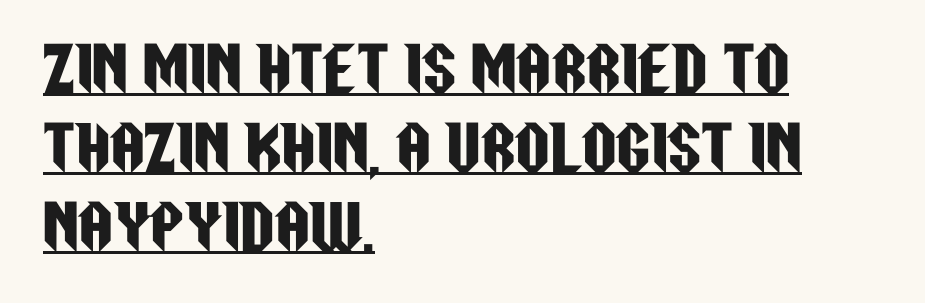
Do the letters lean? They stand straight. These lines sit exactly where default settings would place them. The passage shown is typed in a proportional face where columns would drift. Nobody touched the tracking dial on this one. No feet cap the strokes, marking this as sans-serif type. The rag falls on the right side of this text block.
